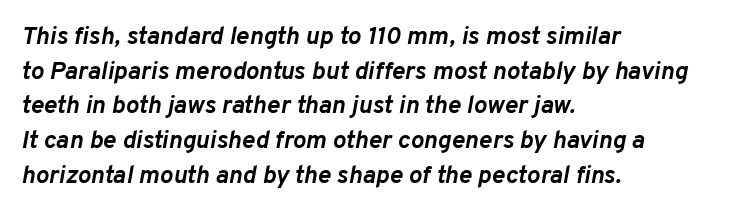
The rendering keeps characters at their native spacing. Alignment: flush left. Successive baselines arrive at the customary interval. The rendering applies a slant to the glyphs. Type without underlining. Pretty heavy lettering here — definitely bold.
